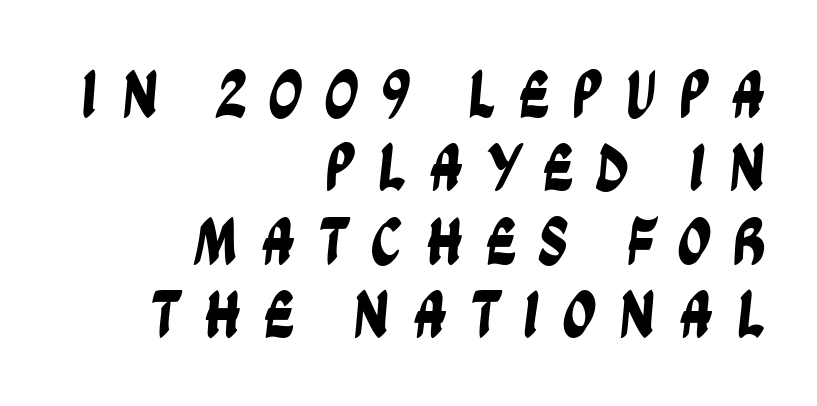
Line endings align vertically; line beginnings do not. Quick note: underline off. Look at the bottom of the vertical strokes: they stop flat, with no serifs. Is there much room between lines? No — they nearly touch. Letter spacing: wide. This sample has the flowing, uneven cadence of proportional lettering.
